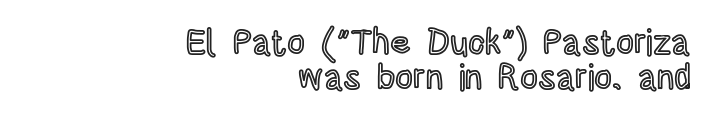
Q: Is the text italic (slanted)? A: No, it is upright.
Q: Is the text underlined? A: No.
Q: How is the paragraph aligned? A: Right-aligned.
Q: Is the spacing between letters normal or unusually wide? A: Normal.
Q: Is the spacing between lines tight, normal or loose? A: Tight.
Q: Width (condensed, normal, or wide)? A: Condensed.
Q: x-height? A: Large.
Q: Monospaced? A: No.
